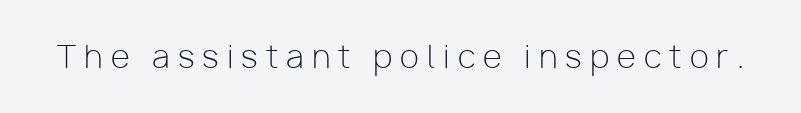
Q: Is the text bold? A: No.
Q: Is the text italic (slanted)? A: No, it is upright.
Q: Is the typeface a serif or a sans-serif typeface? A: Sans-serif.
Q: Is the text underlined? A: No.
Q: Is the spacing between letters normal or unusually wide? A: Unusually wide.
Q: Width (condensed, normal, or wide)? A: Normal.
Q: Stroke contrast? A: Low.
Q: x-height? A: Medium.
Q: Monospaced? A: No.
